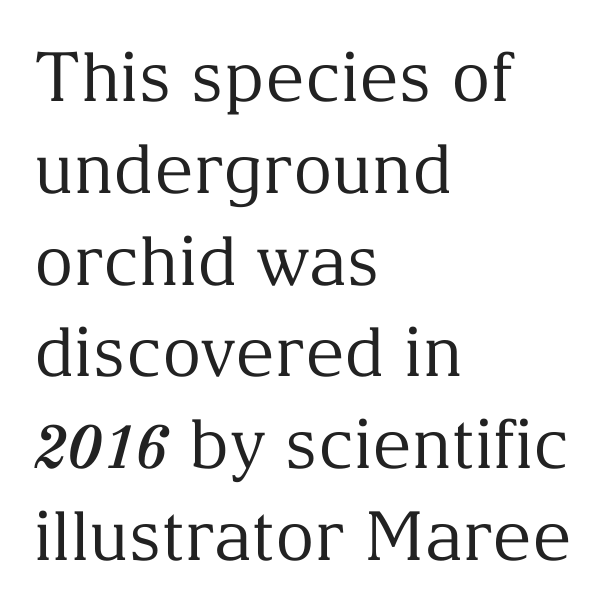
Q: Is the text bold? A: No.
Q: Is the text italic (slanted)? A: No, it is upright.
Q: Is the typeface a serif or a sans-serif typeface? A: Serif.
Q: Is the text underlined? A: No.
Q: How is the paragraph aligned? A: Left-aligned.
Q: Is the spacing between letters normal or unusually wide? A: Normal.
Q: Is the spacing between lines tight, normal or loose? A: Normal.
Q: Width (condensed, normal, or wide)? A: Normal.
Q: Stroke contrast? A: Medium.
Q: x-height? A: Medium.
Q: Monospaced? A: No.
